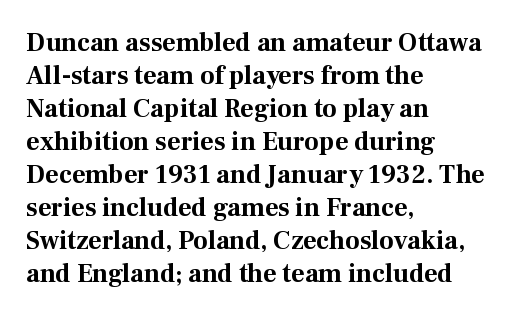
{"italic": "no", "bold": "yes", "underline": "no", "align": "left", "line_spacing": "normal", "line_spacing_ratio": 1.27, "letter_spacing": "normal", "letter_spacing_em": 0.0, "glyph_px": 26}
